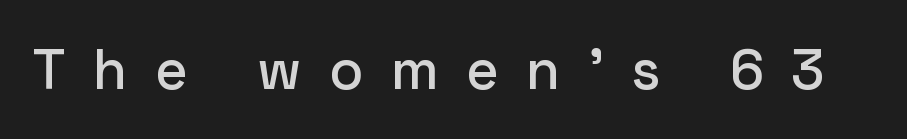
Type without underlining. The specimen reads as upright at a glance. This sample uses a sans-serif face. The face used here is proportionally spaced, like ordinary book or web type.
